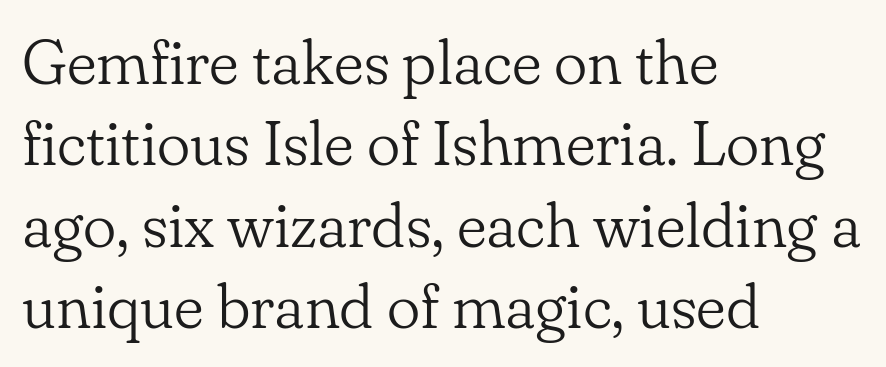
Bare-footed words on every line. Is there much room between lines? A standard amount, neither cramped nor airy. You could not count columns in this text — the font is proportionally spaced. The passage is arranged the way most books set body copy — flush left.
